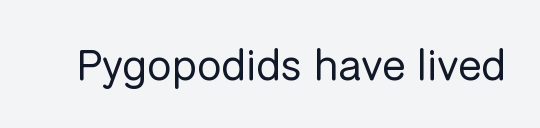
The image shows 44 px regular-weight sans-serif type, upright; set normal letter spacing, not underlined; low stroke contrast and a medium x-height.
